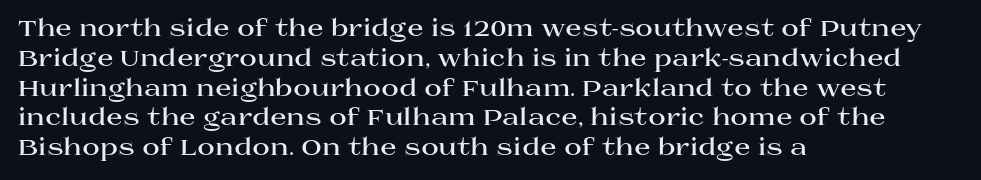
Every character sits straight up, as roman type does. This rendering uses left alignment, leaving the right contour irregular. Letters rest on an invisible, unmarked baseline. The passage shown has conventional tracking throughout. Pretty heavy lettering here — definitely bold.
